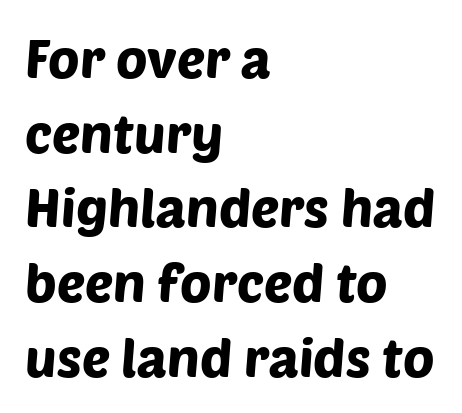
Q: Is the typeface a serif or a sans-serif typeface? A: Sans-serif.
Q: Is the text underlined? A: No.
Q: How is the paragraph aligned? A: Left-aligned.
Q: Is the spacing between letters normal or unusually wide? A: Normal.
Q: Is the spacing between lines tight, normal or loose? A: Normal.
Q: Width (condensed, normal, or wide)? A: Normal.
Q: Stroke contrast? A: Low.
Q: x-height? A: Large.
Q: Monospaced? A: No.
